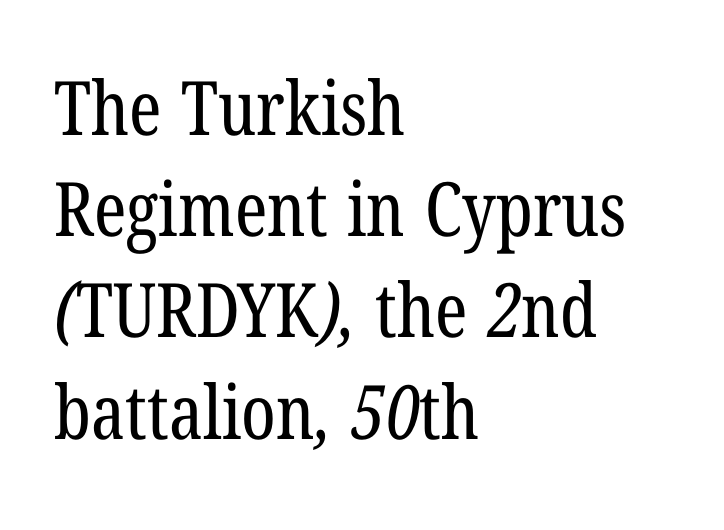
Q: Is the text bold? A: No.
Q: Is the typeface a serif or a sans-serif typeface? A: Serif.
Q: Is the text underlined? A: No.
Q: How is the paragraph aligned? A: Left-aligned.
Q: Is the spacing between letters normal or unusually wide? A: Normal.
Q: Is the spacing between lines tight, normal or loose? A: Normal.
Q: Width (condensed, normal, or wide)? A: Condensed.
Q: Stroke contrast? A: Low.
Q: x-height? A: Medium.
Q: Monospaced? A: No.
